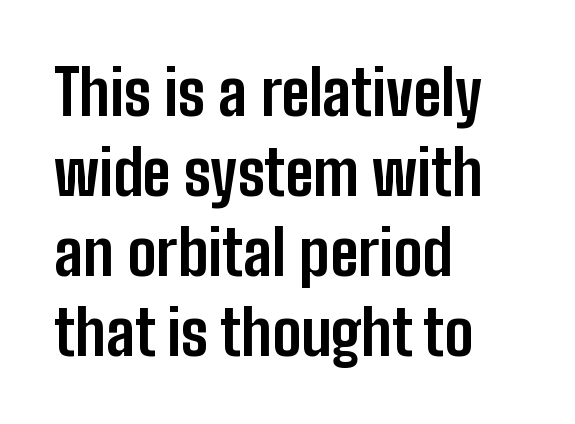
{"serif": "no", "italic": "no", "bold": "yes", "weight": "bold", "width": "condensed", "stroke_contrast": "low", "x_height": "medium", "monospaced": "no", "underline": "no", "align": "left", "line_spacing": "normal", "line_spacing_ratio": 1.29, "letter_spacing": "normal", "letter_spacing_em": 0.0, "glyph_px": 62}
